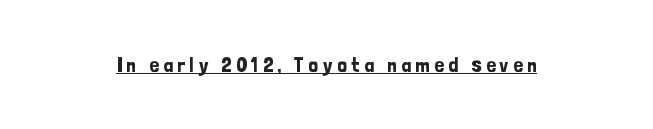
Q: Is the text italic (slanted)? A: No, it is upright.
Q: Is the text underlined? A: Yes.
Q: Is the spacing between letters normal or unusually wide? A: Unusually wide.
